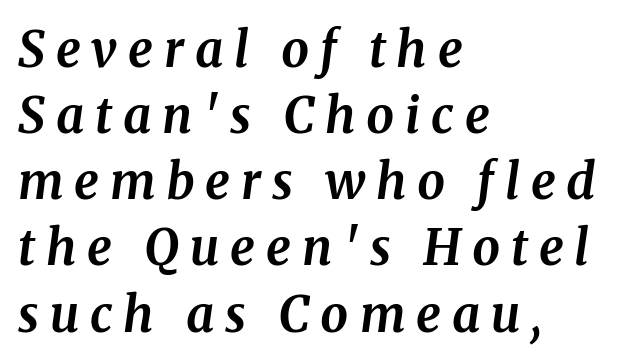
Line beginnings align vertically; line endings do not. The characters look thick and weighty, a clear bold. Proportional: the letters do not fall into vertical columns. One glance says typical: line gaps are just what's usual.
